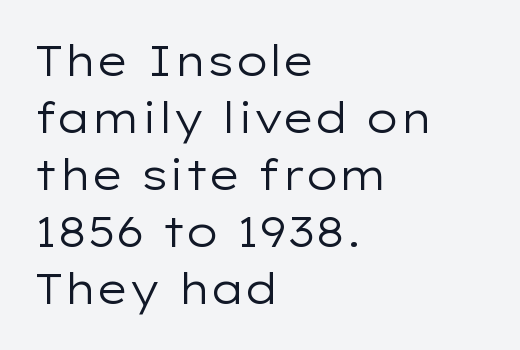
The image shows 42 px regular-weight, wide sans-serif type, upright; set left-aligned, normal line spacing (1.36x), normal letter spacing, not underlined; low stroke contrast and a medium x-height.
